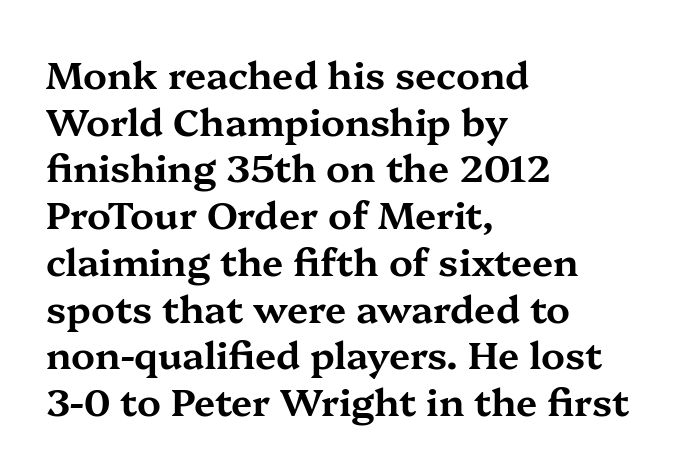
Character widths vary here, with narrow letters taking less room than wide ones. To sum up the face: it has serifs. Short note: letters normally spaced. Check under the words: just untouched page.
